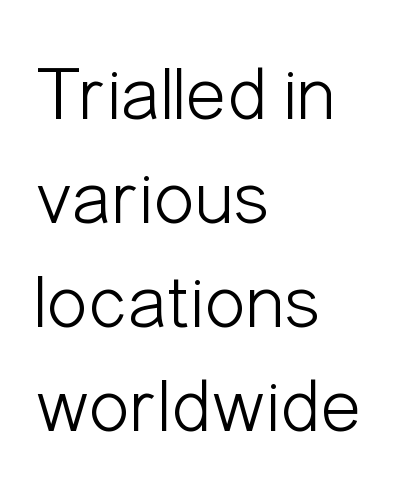
The words here are not underlined. These lines are rendered in a variable-pitch font. Is the block centered? No — it sits flush against the left margin. The face looks like a standard text weight, possibly lighter. Regarding leading, the lines here are spaced in the standard way. When letters stand straight like this, we call the style roman or upright.
